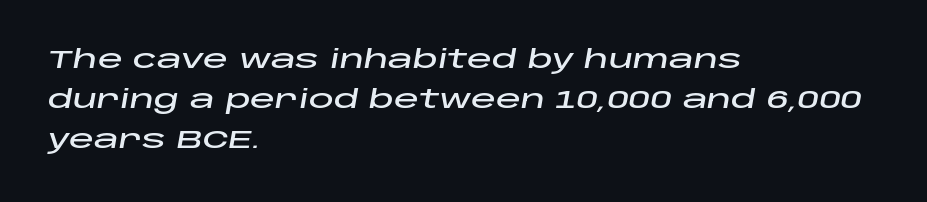
Left-aligned paragraph, ragged on the right. The passage shown leans; its letterforms are oblique. Quick note: underline off. Summary of vertical rhythm: regular, with standard interline spacing. This rendering leaves character spacing at its baseline value.
